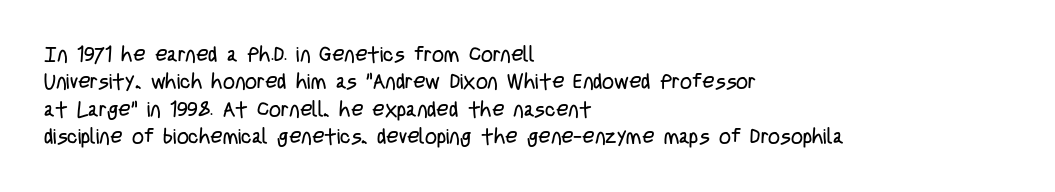
The image shows 21 px text type, upright; set left-aligned, normal line spacing (1.3x), normal letter spacing, not underlined.
